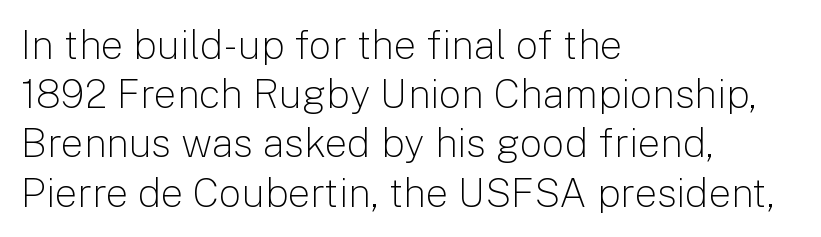
Q: Is the text bold? A: No.
Q: Is the text italic (slanted)? A: No, it is upright.
Q: Is the typeface a serif or a sans-serif typeface? A: Sans-serif.
Q: Is the text underlined? A: No.
Q: How is the paragraph aligned? A: Left-aligned.
Q: Is the spacing between letters normal or unusually wide? A: Normal.
Q: Width (condensed, normal, or wide)? A: Normal.
Q: Stroke contrast? A: Low.
Q: x-height? A: Medium.
Q: Monospaced? A: No.
